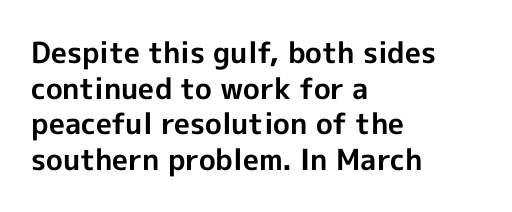
{"serif": "no", "italic": "no", "bold": "yes", "weight": "bold", "width": "normal", "x_height": "medium", "monospaced": "no", "underline": "no", "align": "left", "line_spacing_ratio": 1.23, "letter_spacing": "normal", "letter_spacing_em": 0.0, "glyph_px": 29}
